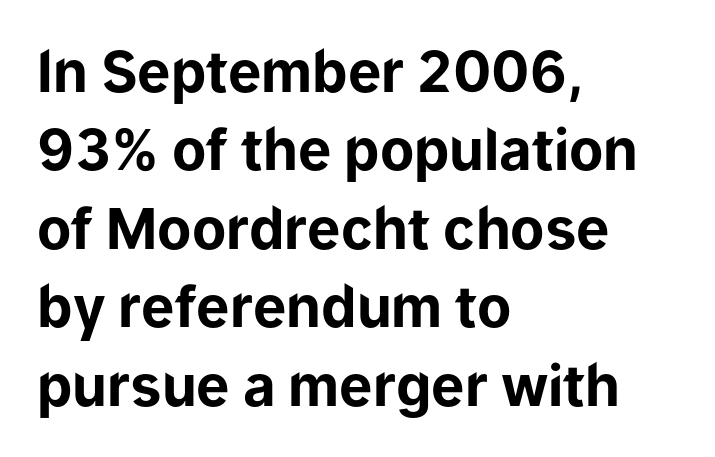
{"serif": "no", "italic": "no", "bold": "yes", "weight": "bold", "width": "normal", "stroke_contrast": "low", "x_height": "medium", "monospaced": "no", "underline": "no", "align": "left", "line_spacing": "normal", "line_spacing_ratio": 1.4, "letter_spacing": "normal", "letter_spacing_em": 0.0, "glyph_px": 56}
